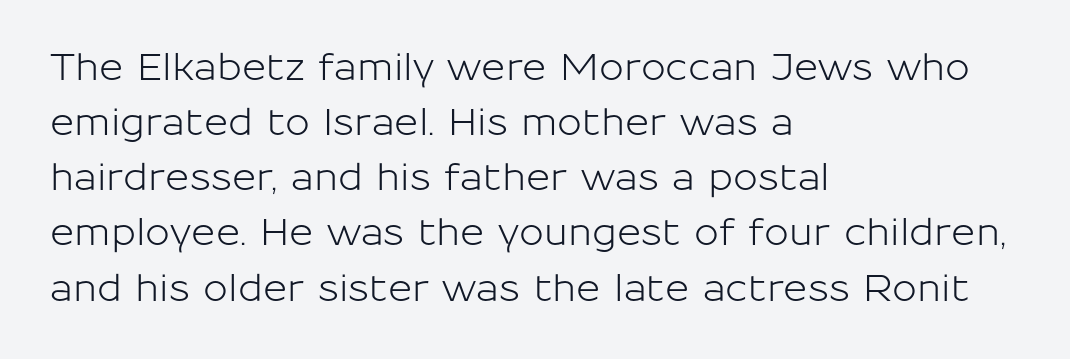
Q: Is the text italic (slanted)? A: No, it is upright.
Q: Is the typeface a serif or a sans-serif typeface? A: Sans-serif.
Q: Is the text underlined? A: No.
Q: How is the paragraph aligned? A: Left-aligned.
Q: Is the spacing between letters normal or unusually wide? A: Normal.
Q: Is the spacing between lines tight, normal or loose? A: Normal.
Q: Width (condensed, normal, or wide)? A: Normal.
Q: Stroke contrast? A: Low.
Q: x-height? A: Medium.
Q: Monospaced? A: No.
